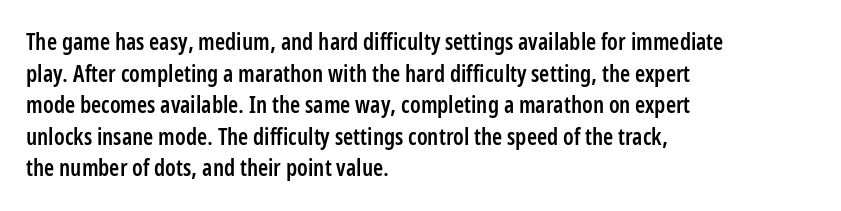
The image shows 23 px text type, upright; set left-aligned, normal line spacing (1.37x), normal letter spacing, not underlined.
